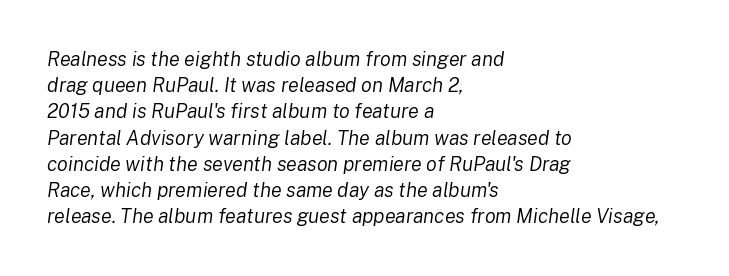
The image shows 20 px text type, italic (leaning right); set left-aligned, normal line spacing (1.31x), normal letter spacing, not underlined.
